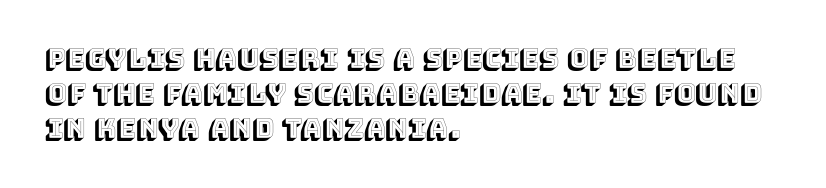
The image shows 26 px text type, upright; set left-aligned, normal line spacing (1.35x), normal letter spacing, not underlined.
